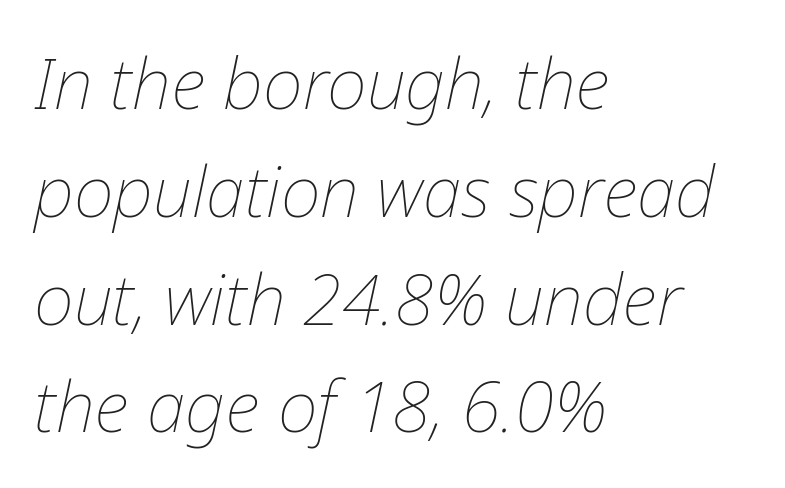
{"italic": "yes", "lean": "right", "slant_degrees": 12, "bold": "no", "weight": "thin", "width": "normal", "stroke_contrast": "low", "x_height": "medium", "monospaced": "no", "underline": "no", "align": "left", "line_spacing": "normal", "line_spacing_ratio": 1.54, "letter_spacing": "normal", "letter_spacing_em": 0.0, "glyph_px": 70}
